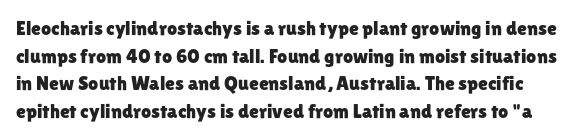
Normally led — the rows are evenly, conventionally spaced. Style check: upright. The specimen omits any rule beneath the text block's lines. Each word holds together tightly as a unit, with standard inter-letter gaps.
